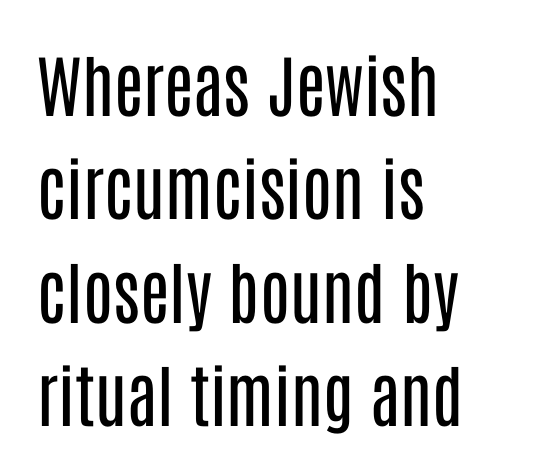
{"serif": "no", "italic": "no", "bold": "no", "weight": "regular", "width": "condensed", "stroke_contrast": "low", "x_height": "large", "monospaced": "no", "underline": "no", "align": "left", "line_spacing": "normal", "line_spacing_ratio": 1.52, "letter_spacing": "normal", "letter_spacing_em": 0.0, "glyph_px": 68}
